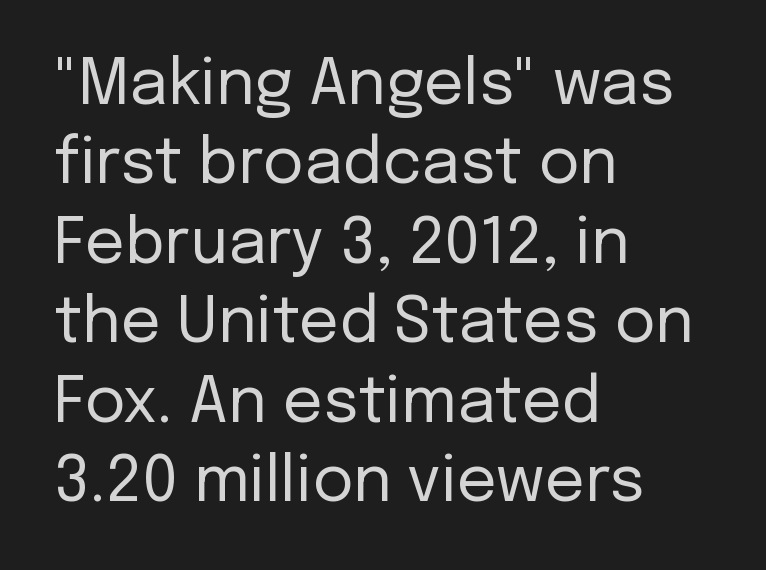
Words appear dense and cohesive because spacing is normal. Character widths vary here, with narrow letters taking less room than wide ones. Italic? Not at all — the glyphs are vertical. The baseline area is clear. Letters have the restrained weight of plain body copy at most.
